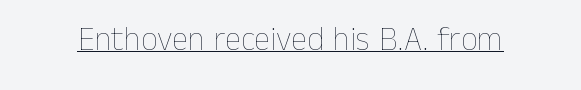
Note the varied advance widths — an 'i' is clearly narrower than an 'm'. Each line of the rendering has a horizontal stroke beneath the glyphs. The font's upright variant was chosen for this text. Is the type heavy? It reads as light-to-regular instead. The letters sit at their default tracking, neither squeezed nor spread.
